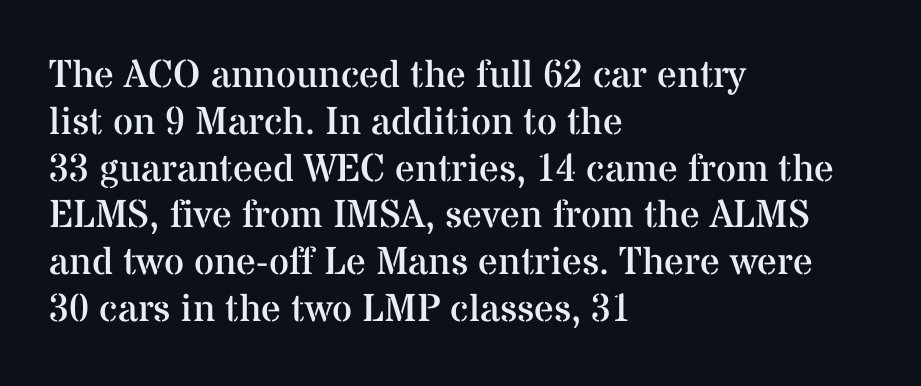
Q: Is the text bold? A: No.
Q: Is the text italic (slanted)? A: No, it is upright.
Q: Is the typeface a serif or a sans-serif typeface? A: Serif.
Q: Is the text underlined? A: No.
Q: How is the paragraph aligned? A: Left-aligned.
Q: Is the spacing between letters normal or unusually wide? A: Normal.
Q: Width (condensed, normal, or wide)? A: Normal.
Q: Stroke contrast? A: Medium.
Q: x-height? A: Medium.
Q: Monospaced? A: No.
